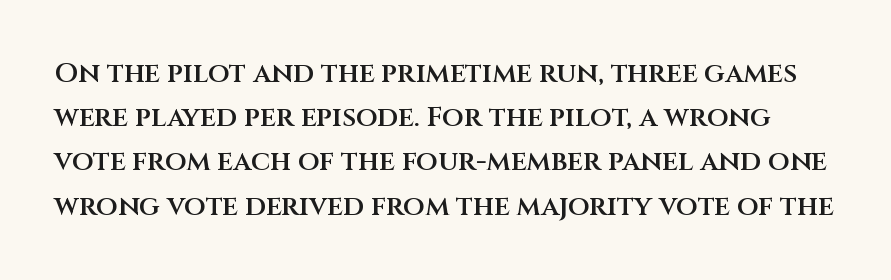
{"serif": "no", "italic": "no", "bold": "semi", "weight": "semibold", "width": "normal", "stroke_contrast": "medium", "x_height": "large", "monospaced": "no", "underline": "no", "line_spacing": "normal", "line_spacing_ratio": 1.58, "letter_spacing": "normal", "letter_spacing_em": 0.0, "glyph_px": 28}
